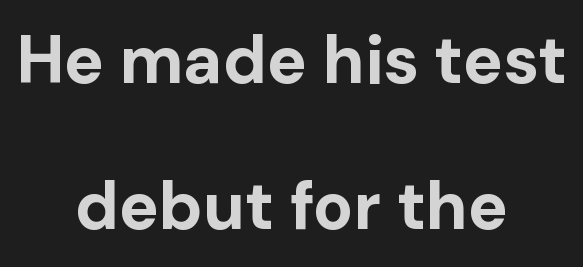
The face used here has the dense, thick strokes of a bold. No feet cap the strokes, marking this as sans-serif type. The lines are spread far apart with generous leading. Each letter keeps its own natural width here, so spacing adapts to shape. The passage shown is not underscored anywhere.
